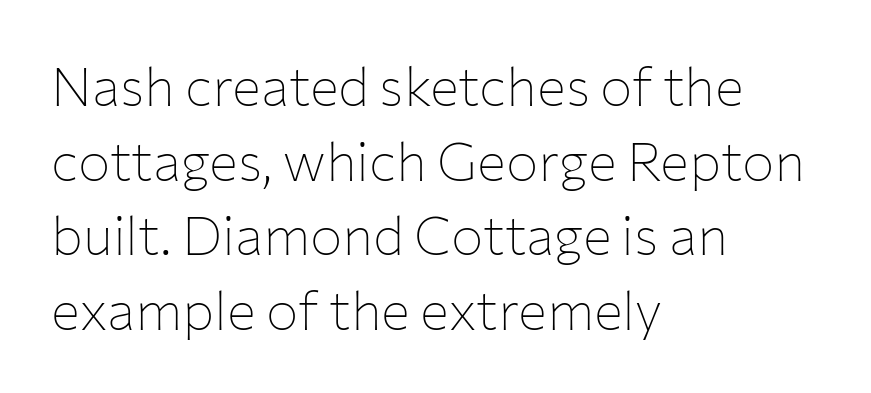
Q: Is the text bold? A: No.
Q: Is the text italic (slanted)? A: No, it is upright.
Q: Is the typeface a serif or a sans-serif typeface? A: Sans-serif.
Q: Is the text underlined? A: No.
Q: How is the paragraph aligned? A: Left-aligned.
Q: Is the spacing between letters normal or unusually wide? A: Normal.
Q: Is the spacing between lines tight, normal or loose? A: Normal.
Q: Width (condensed, normal, or wide)? A: Normal.
Q: Stroke contrast? A: Low.
Q: x-height? A: Medium.
Q: Monospaced? A: No.
